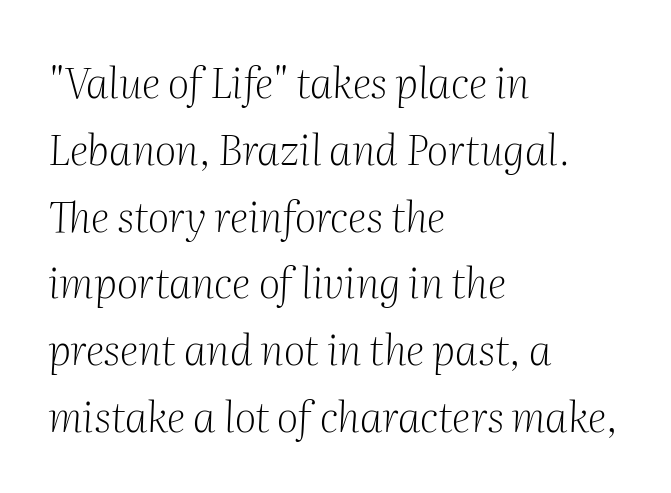
You can tell from the footed stems that serif type was used. The foot of each line stays bare and open. This sample is left-justified, so line endings fall wherever the words run out. Bold? No — there's no thickening of the strokes. Tall strokes in this sample are angled rather than plumb. Each new line begins a customary step beneath the previous one.
